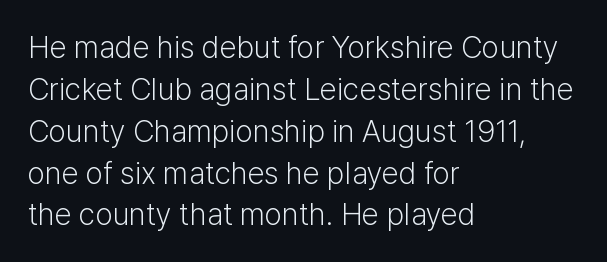
Q: Is the text bold? A: No.
Q: Is the text italic (slanted)? A: No, it is upright.
Q: Is the typeface a serif or a sans-serif typeface? A: Sans-serif.
Q: Is the text underlined? A: No.
Q: How is the paragraph aligned? A: Left-aligned.
Q: Is the spacing between letters normal or unusually wide? A: Normal.
Q: Is the spacing between lines tight, normal or loose? A: Normal.
Q: Width (condensed, normal, or wide)? A: Normal.
Q: Stroke contrast? A: Low.
Q: x-height? A: Medium.
Q: Monospaced? A: No.
